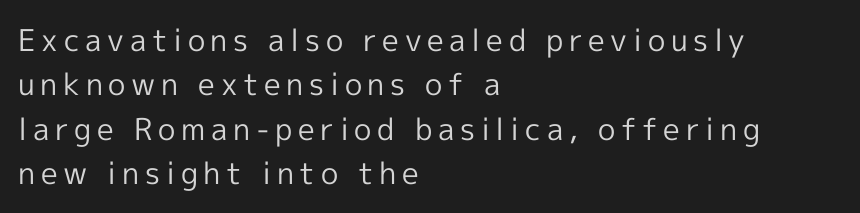
The image shows 30 px regular-weight sans-serif type, upright; set left-aligned, normal line spacing (1.48x), not underlined; a medium x-height.
